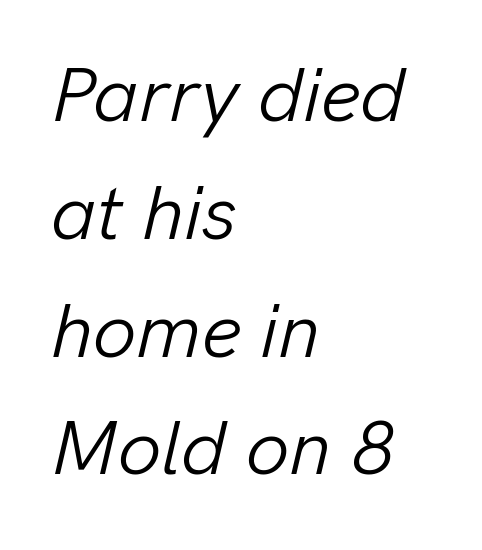
{"italic": "yes", "lean": "right", "slant_degrees": 13, "bold": "no", "weight": "light", "width": "normal", "stroke_contrast": "low", "x_height": "medium", "monospaced": "no", "underline": "no", "align": "left", "line_spacing": "normal", "line_spacing_ratio": 1.53, "letter_spacing": "normal", "letter_spacing_em": 0.0, "glyph_px": 77}
